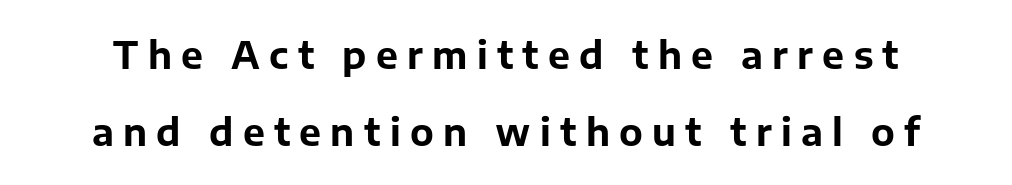
Posture: straight, roman, zero tilt. Chunky letters — that's bold for sure. Observe the absence of serifs on each vertical stroke in this sample. Underlining? Definitely not there. Is this a fixed-width face? No — the glyphs have proportional, varying widths. Tracking here is generous; glyphs stand well apart from one another.
